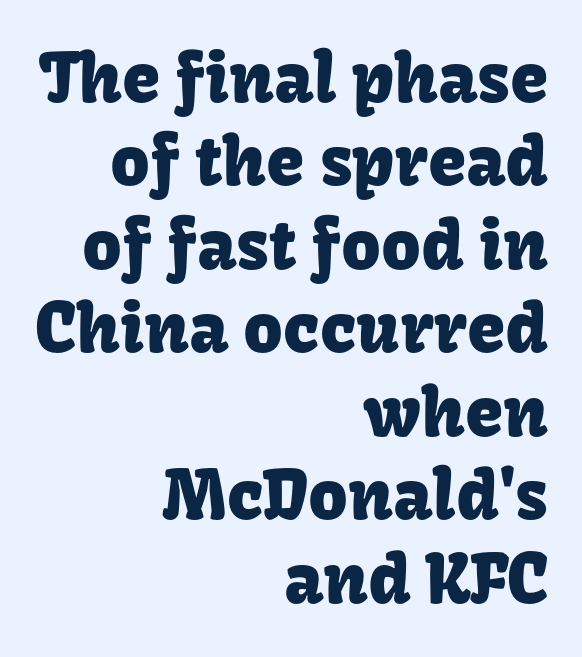
The image shows 69 px sans-serif type, upright; set right-aligned, line spacing 1.21x, normal letter spacing, not underlined; low stroke contrast and a medium x-height.
